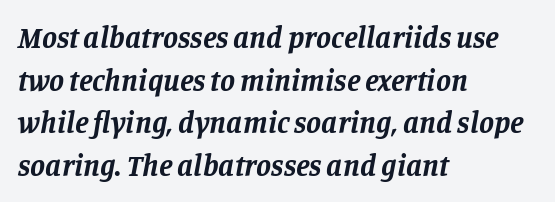
Q: Is the text bold? A: Yes.
Q: Is the text italic (slanted)? A: Yes, it leans right by about 11 degrees.
Q: Is the typeface a serif or a sans-serif typeface? A: Serif.
Q: Is the text underlined? A: No.
Q: How is the paragraph aligned? A: Left-aligned.
Q: Is the spacing between letters normal or unusually wide? A: Normal.
Q: Is the spacing between lines tight, normal or loose? A: Normal.
Q: Width (condensed, normal, or wide)? A: Normal.
Q: Stroke contrast? A: Low.
Q: x-height? A: Large.
Q: Monospaced? A: No.
